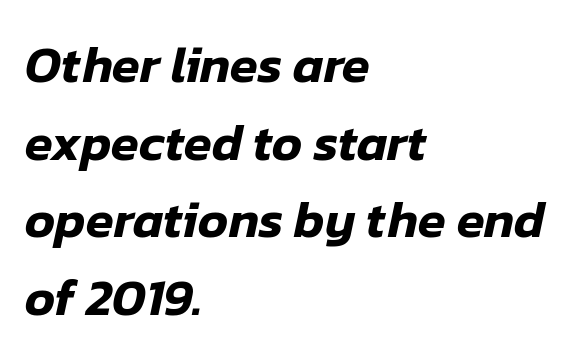
Decoration check: the copy has no underline. Character widths vary here, with narrow letters taking less room than wide ones. The typesetter chose a ragged-right arrangement here. The line texture is even and compact thanks to regular tracking. Is there much room between lines? A standard amount, neither cramped nor airy.
